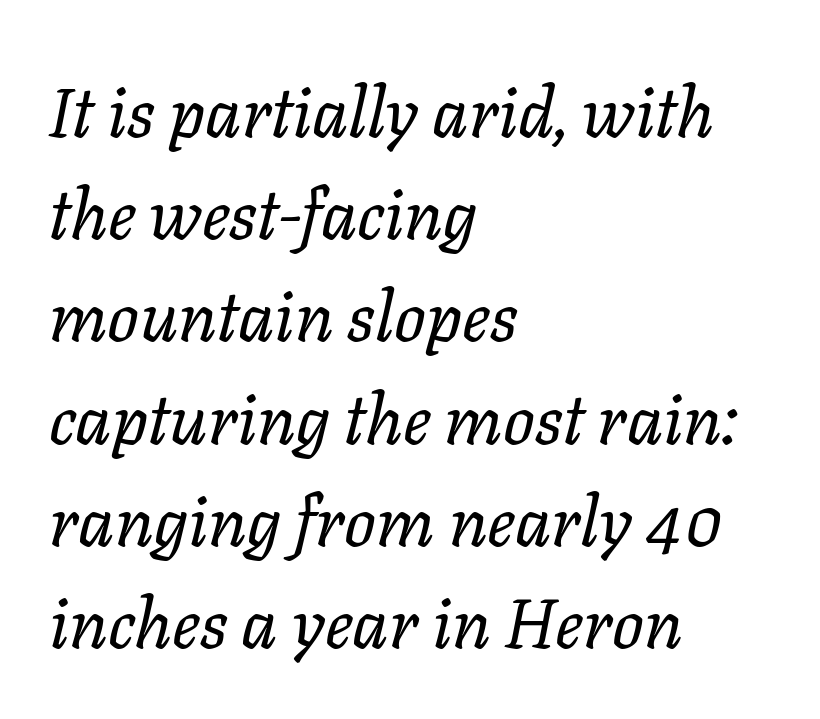
Q: Is the text bold? A: No.
Q: Is the text italic (slanted)? A: Yes, it leans right by about 11 degrees.
Q: Is the text underlined? A: No.
Q: How is the paragraph aligned? A: Left-aligned.
Q: Is the spacing between letters normal or unusually wide? A: Normal.
Q: Is the spacing between lines tight, normal or loose? A: Normal.
Q: Width (condensed, normal, or wide)? A: Normal.
Q: Stroke contrast? A: Low.
Q: x-height? A: Medium.
Q: Monospaced? A: No.
